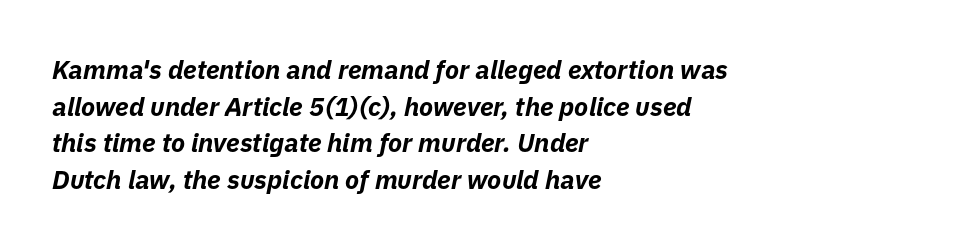
Leading: standard. The typesetter chose a ragged-right arrangement here. The letters sit at their default tracking, neither squeezed nor spread. This rendering features lettering with no underline. The whole block is typeset with a tilt. This is heavy type, rendered in bold.
